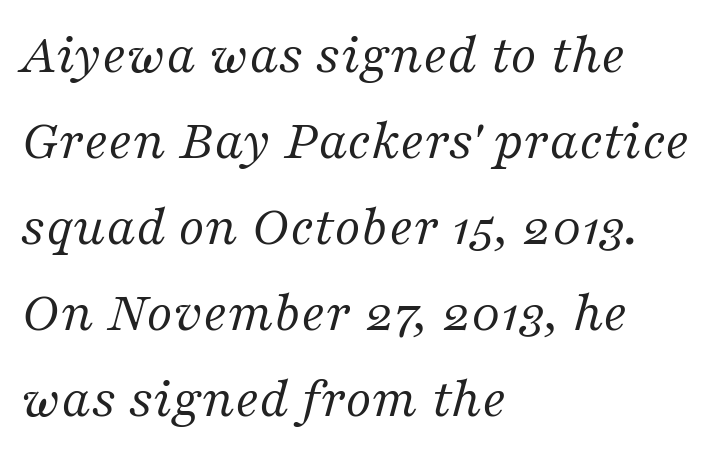
Q: Is the text bold? A: No.
Q: Is the text italic (slanted)? A: Yes, it leans right by about 16 degrees.
Q: Is the typeface a serif or a sans-serif typeface? A: Serif.
Q: Is the text underlined? A: No.
Q: How is the paragraph aligned? A: Left-aligned.
Q: Is the spacing between letters normal or unusually wide? A: Normal.
Q: Is the spacing between lines tight, normal or loose? A: Normal.
Q: Width (condensed, normal, or wide)? A: Normal.
Q: Stroke contrast? A: Medium.
Q: x-height? A: Medium.
Q: Monospaced? A: No.
